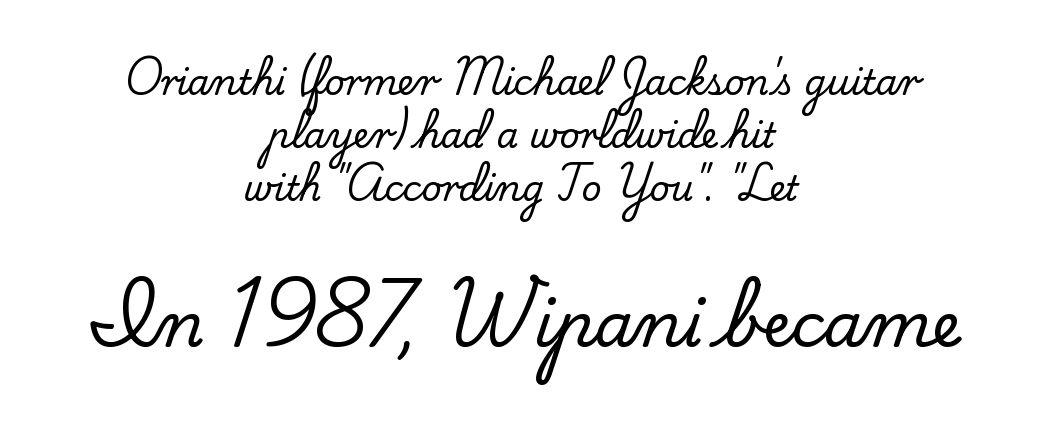
Font category for this specimen: serif. This rendering leaves character spacing at its baseline value. This sample is center-justified, so both line endings float freely. The rendering uses natural spacing where letterforms have individual widths.
